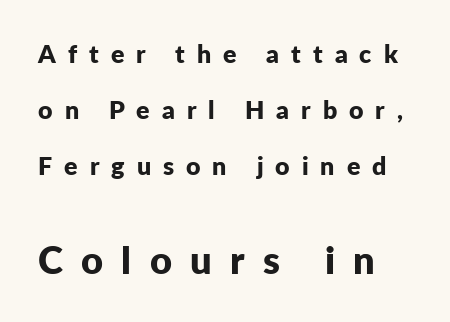
The image shows 38 px bold sans-serif type, upright; set loose line spacing (2.24x), unusually wide letter spacing (+0.48 em), not underlined; the second (bottom) block is 1.52x larger; low stroke contrast and a medium x-height.
